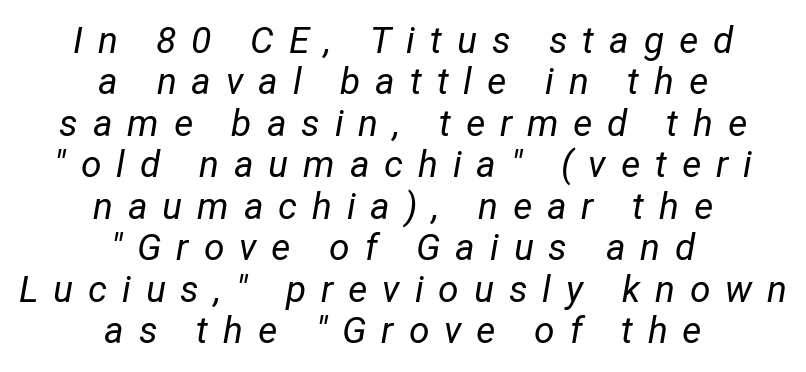
Vertically, the passage feels compressed, each row crowding the next. Heft: none added — not bold. Each letter keeps its own natural width here, so spacing adapts to shape. The axis of the letterforms is tilted away from vertical. Any mark beneath the type? The region is blank. This rendering widens character spacing well past its baseline value.
